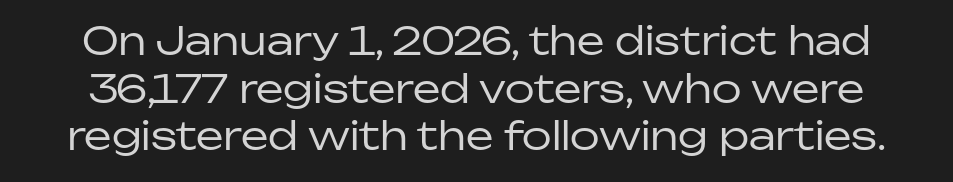
Looks like regular typesetting: each glyph gets only the width it needs. Are there feet on the stems? There aren't — it's a sans. Nothing unusual about the tracking: characters are spaced as the font intends. Each stroke keeps to a modest, everyday thickness or less.
